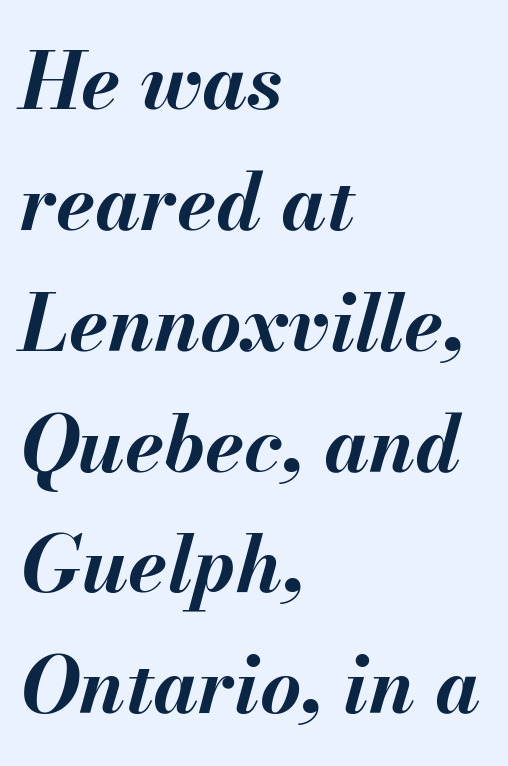
Q: Is the text bold? A: Yes.
Q: Is the text italic (slanted)? A: Yes, it leans right by about 13 degrees.
Q: Is the text underlined? A: No.
Q: How is the paragraph aligned? A: Left-aligned.
Q: Is the spacing between letters normal or unusually wide? A: Normal.
Q: Is the spacing between lines tight, normal or loose? A: Normal.
Q: Width (condensed, normal, or wide)? A: Normal.
Q: Stroke contrast? A: Medium.
Q: x-height? A: Small.
Q: Monospaced? A: No.
